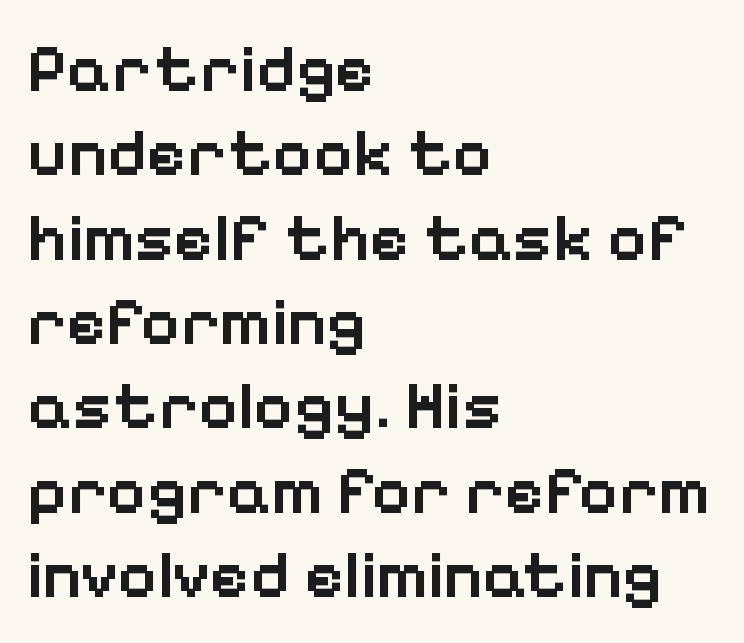
To sum up the face: it is a sans, with no serifs. Horizontal alignment here is leftward, the default for most running prose. Do the characters align in a grid? No, the font is proportional. Every letter is mildly thick-stroked: semibold rather than bold. The words here are not underlined. Honestly, the letter spacing is just normal — you wouldn't notice it.
